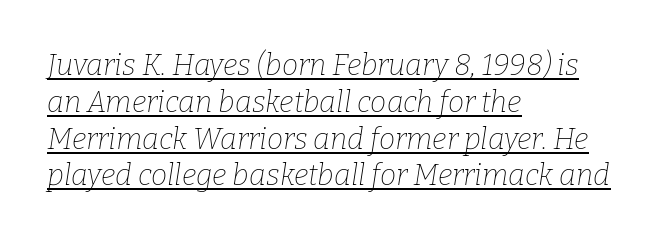
The characters are drawn with everyday or finer stroke widths. You can tell from the footed stems that serif type was used. Which margin do the lines hug? The left one — the right edge is uneven. The rendering applies a slant to the glyphs.
